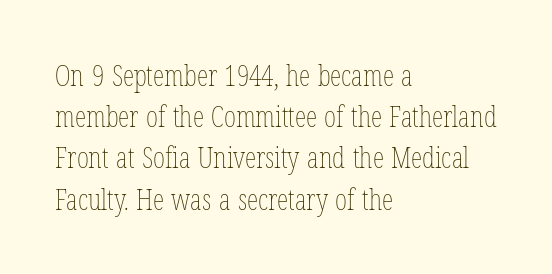
{"italic": "no", "bold": "no", "weight": "thin", "width": "condensed", "stroke_contrast": "low", "x_height": "medium", "monospaced": "no", "underline": "no", "align": "left", "line_spacing": "normal", "line_spacing_ratio": 1.42, "letter_spacing": "normal", "letter_spacing_em": 0.0, "glyph_px": 29}
